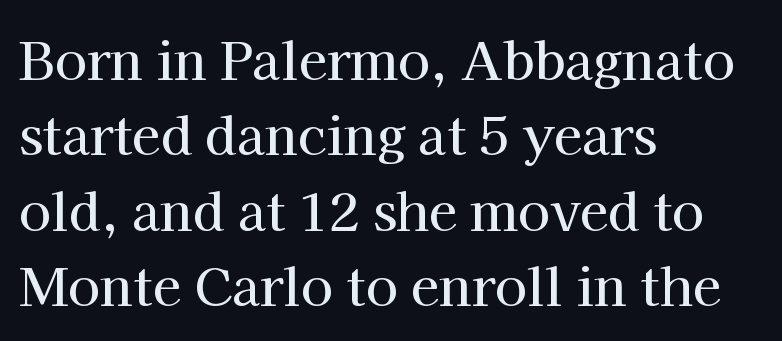
The horizontal fit of the characters is conventional and even. Spacing verdict: proportional, widths tailored to each character. These lines were composed using upright roman letters. What kind of face is this? One with serifs. The vertical gap from one line to the next is medium. Leftover space on each line is placed entirely after the last word.
